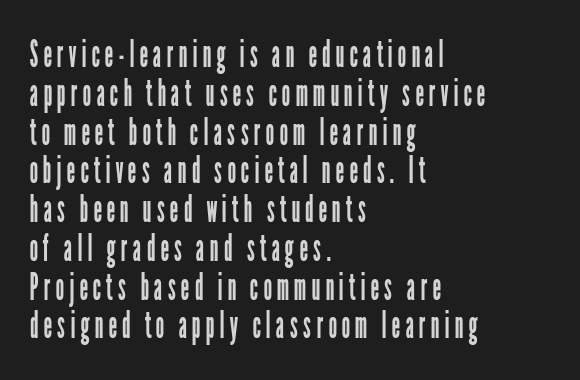
Q: Is the text bold? A: No.
Q: Is the text italic (slanted)? A: No, it is upright.
Q: Is the typeface a serif or a sans-serif typeface? A: Sans-serif.
Q: Is the text underlined? A: No.
Q: How is the paragraph aligned? A: Left-aligned.
Q: Is the spacing between lines tight, normal or loose? A: Tight.
Q: Width (condensed, normal, or wide)? A: Condensed.
Q: Stroke contrast? A: Low.
Q: x-height? A: Medium.
Q: Monospaced? A: No.
